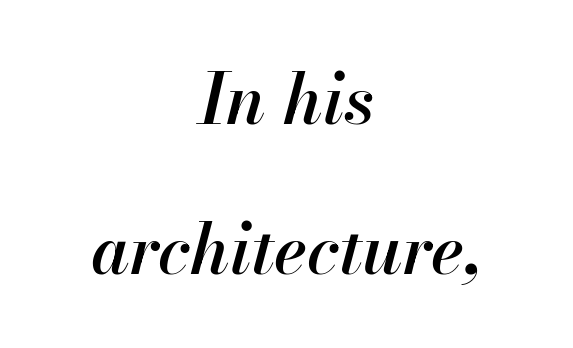
Posture: slanted. You could call the tracking neutral — neither tight nor loose. The letters advance in unequal steps, a hallmark of proportional type. Compared with an ordinary text face, these strokes are moderately heavier — a semibold. Vertical spacing — loose. Clear beneath every line of the passage.
